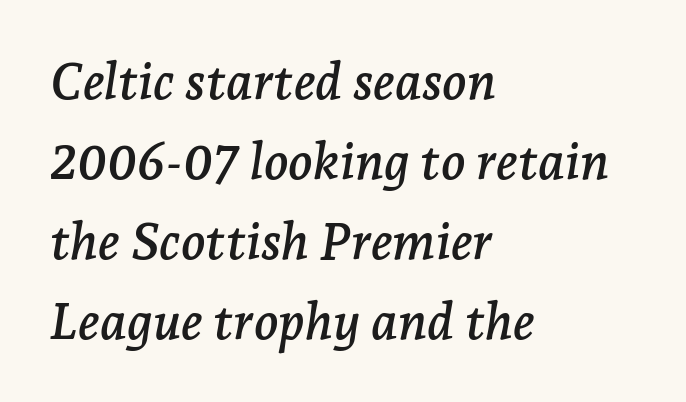
{"serif": "yes", "italic": "yes", "lean": "right", "slant_degrees": 7, "width": "normal", "stroke_contrast": "low", "x_height": "medium", "monospaced": "no", "underline": "no", "align": "left", "line_spacing": "normal", "line_spacing_ratio": 1.57, "letter_spacing": "normal", "letter_spacing_em": 0.0, "glyph_px": 51}
